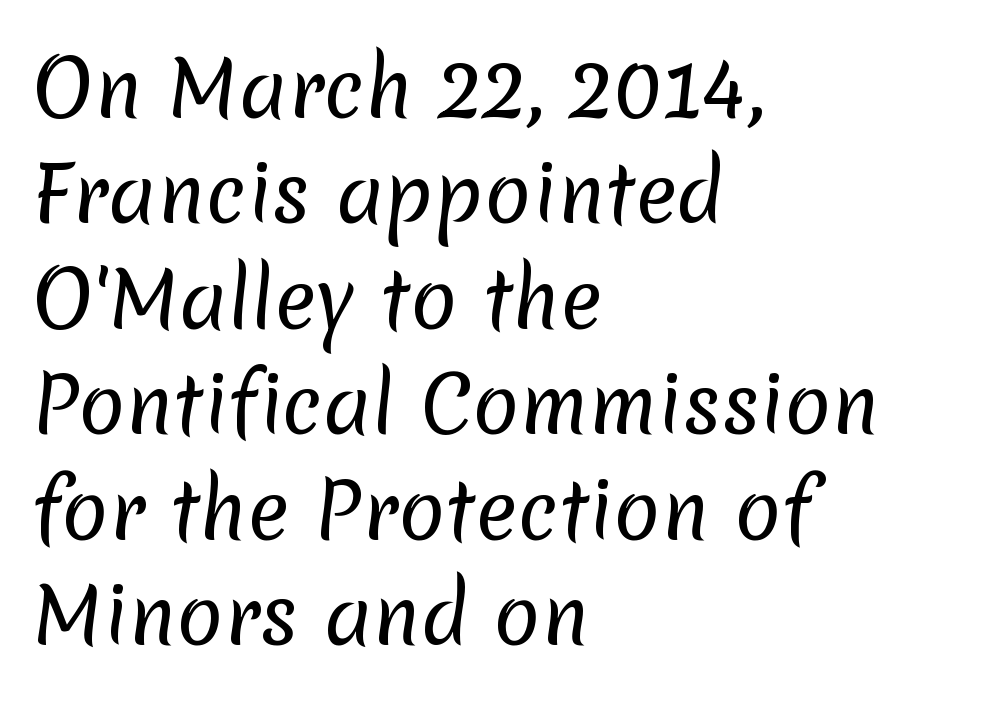
Q: Is the text bold? A: No.
Q: Is the typeface a serif or a sans-serif typeface? A: Sans-serif.
Q: Is the text underlined? A: No.
Q: How is the paragraph aligned? A: Left-aligned.
Q: Is the spacing between letters normal or unusually wide? A: Normal.
Q: Is the spacing between lines tight, normal or loose? A: Normal.
Q: Width (condensed, normal, or wide)? A: Normal.
Q: Stroke contrast? A: Low.
Q: x-height? A: Medium.
Q: Monospaced? A: No.
